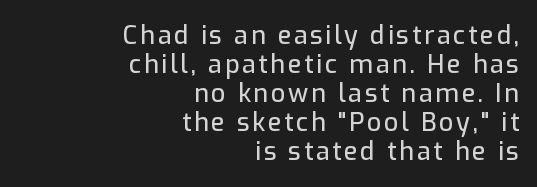
{"italic": "no", "underline": "no", "align": "right", "line_spacing_ratio": 1.16, "glyph_px": 25}
